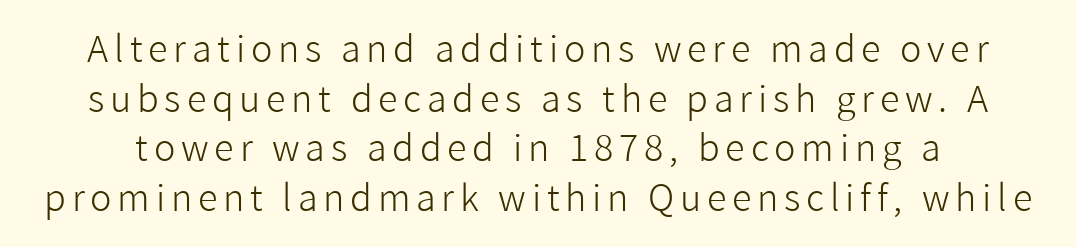
Q: Is the text bold? A: No.
Q: Is the text italic (slanted)? A: No, it is upright.
Q: Is the typeface a serif or a sans-serif typeface? A: Sans-serif.
Q: Is the text underlined? A: No.
Q: Is the spacing between lines tight, normal or loose? A: Normal.
Q: Width (condensed, normal, or wide)? A: Normal.
Q: Stroke contrast? A: Low.
Q: x-height? A: Medium.
Q: Monospaced? A: No.
